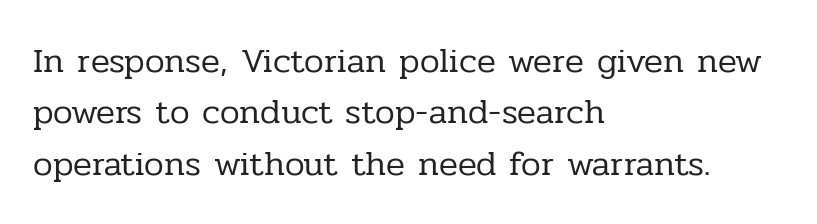
The image shows 35 px regular-weight serif type, upright; set left-aligned, normal line spacing (1.47x), normal letter spacing, not underlined; low stroke contrast and a medium x-height.
